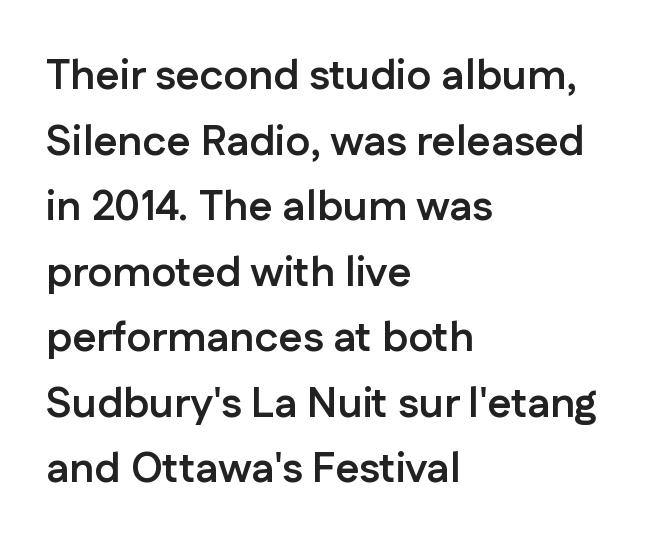
Short and long lines alike share a common starting point at left. Compared with typical paragraphs, the rows here are spaced about the same. Rule under the text: the space is simply empty. Caption: standard tracking, unaltered. The passage shown is typeset with a sans-serif family.
